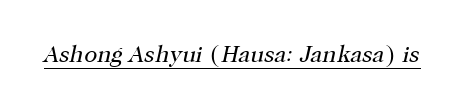
Q: Is the text bold? A: No.
Q: Is the text italic (slanted)? A: Yes, it leans right by about 12 degrees.
Q: Is the text underlined? A: Yes.
Q: Is the spacing between letters normal or unusually wide? A: Normal.
